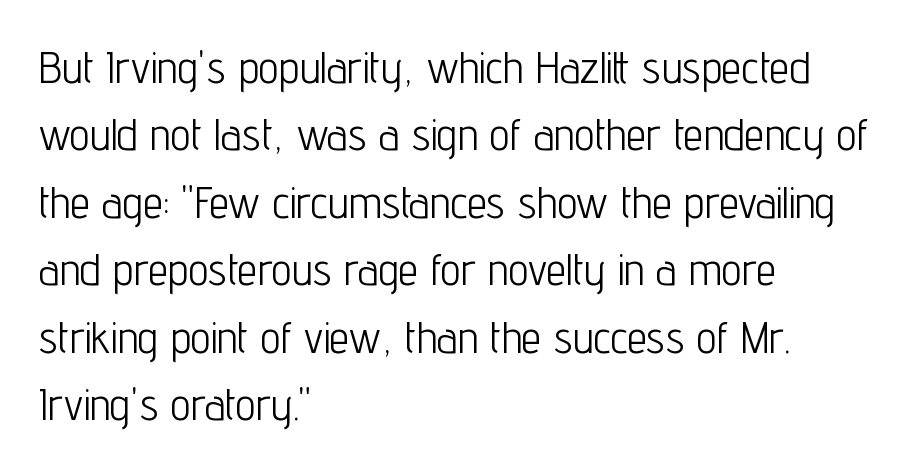
The image shows 45 px light, condensed sans-serif type, upright; set left-aligned, normal line spacing (1.5x), normal letter spacing, not underlined; low stroke contrast and a medium x-height.
